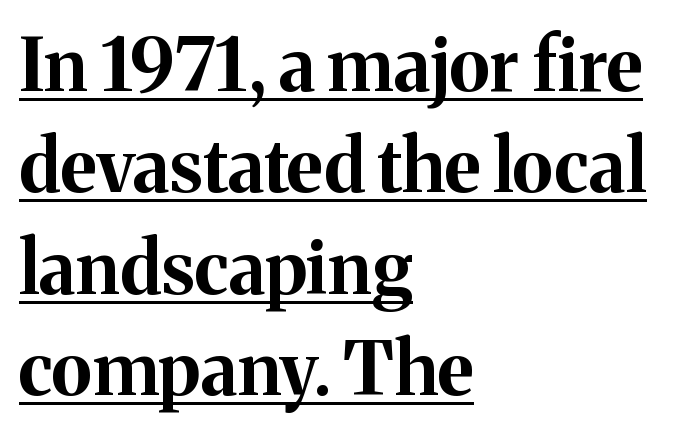
{"serif": "yes", "italic": "no", "bold": "yes", "weight": "bold", "width": "normal", "stroke_contrast": "medium", "x_height": "medium", "monospaced": "no", "underline": "yes", "align": "left", "line_spacing": "normal", "line_spacing_ratio": 1.39, "letter_spacing": "normal", "letter_spacing_em": 0.0, "glyph_px": 73}
